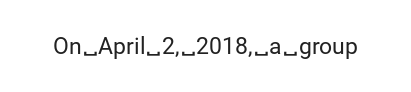
{"italic": "no", "bold": "no", "underline": "no", "letter_spacing": "normal", "letter_spacing_em": 0.0, "glyph_px": 23}
